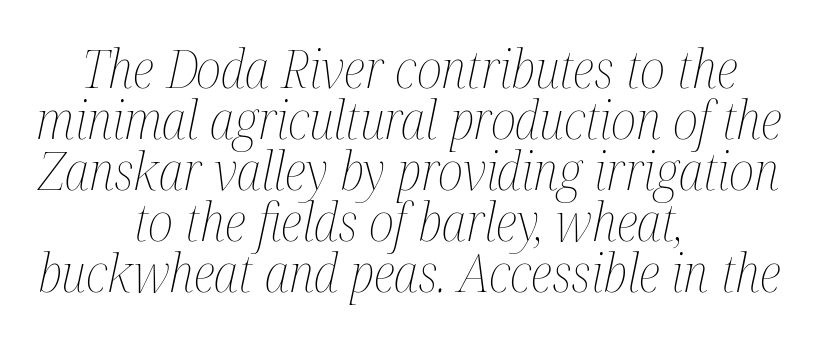
{"italic": "yes", "lean": "right", "slant_degrees": 12, "bold": "no", "weight": "thin", "width": "condensed", "stroke_contrast": "medium", "x_height": "medium", "monospaced": "no", "underline": "no", "align": "center", "line_spacing": "tight", "line_spacing_ratio": 0.96, "letter_spacing": "normal", "letter_spacing_em": 0.0, "glyph_px": 53}
